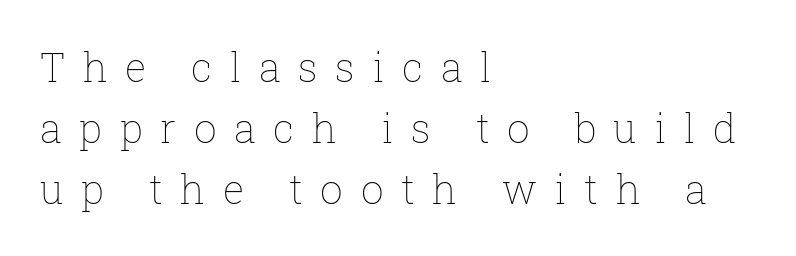
The image shows 40 px thin type, upright; set left-aligned, normal line spacing (1.53x), unusually wide letter spacing (+0.44 em), not underlined; low stroke contrast and a medium x-height.
